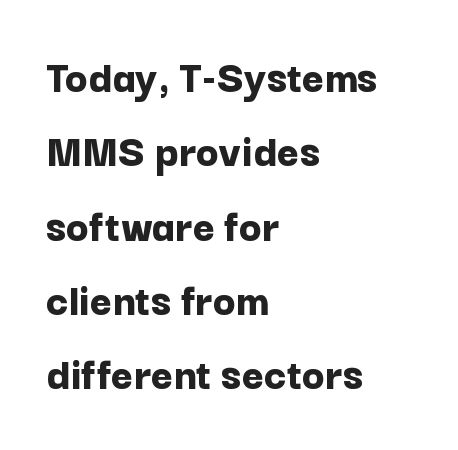
Letter spacing: default. This rendering features lettering with no underline. The lettering holds an erect, upright posture throughout. The designer left line spacing at the default.
